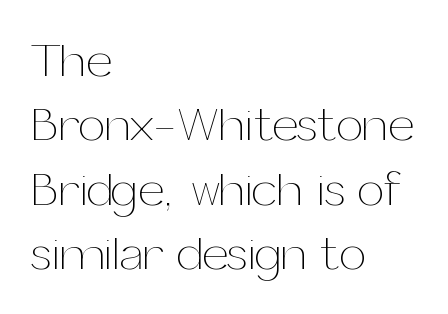
Designer's note — italics off, roman on. Think of a printed novel: that variable character pitch is what you see here. This is not heavy type; no bold has been used. This rendering features lettering with no underline.
